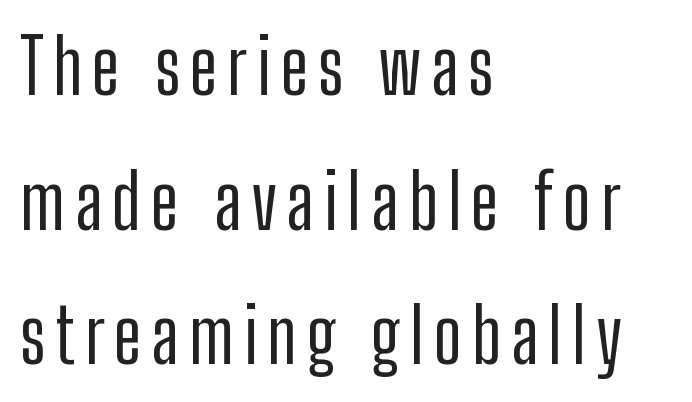
The image shows 76 px condensed sans-serif type, upright; set left-aligned, line spacing 1.77x, not underlined; low stroke contrast and a medium x-height.
